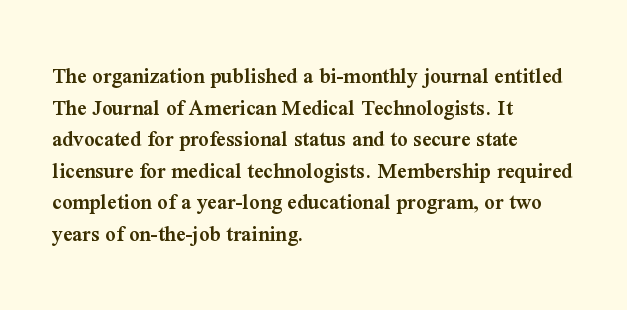
Ordinary non-slanted type is in use. This sample is left-justified, so line endings fall wherever the words run out. The letters sit at their default tracking, neither squeezed nor spread. Descenders are the only things crossing below the line.
